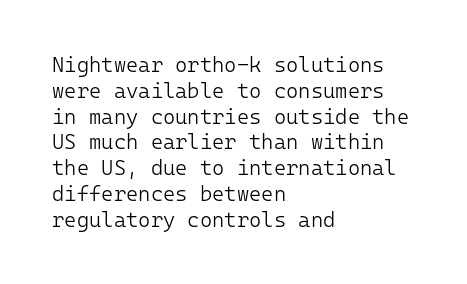
Visually the block forms a straight wall on the left and a jagged coastline on the right. This sample uses plain, unmodified letter spacing. The face looks like a standard text weight, possibly lighter. Check under the words: just untouched page. Does the lettering tilt? It doesn't — this is upright.
